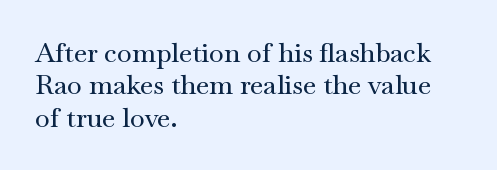
{"italic": "no", "underline": "no", "align": "left", "line_spacing_ratio": 1.2, "letter_spacing": "normal", "letter_spacing_em": 0.0, "glyph_px": 27}
